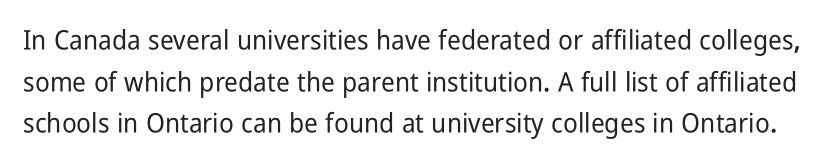
The image shows 27 px text type, upright; set normal line spacing (1.54x), normal letter spacing, not underlined.
